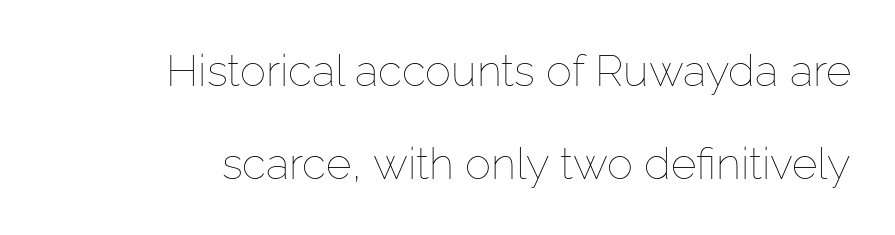
Q: Is the text bold? A: No.
Q: Is the text italic (slanted)? A: No, it is upright.
Q: Is the text underlined? A: No.
Q: How is the paragraph aligned? A: Right-aligned.
Q: Is the spacing between letters normal or unusually wide? A: Normal.
Q: Is the spacing between lines tight, normal or loose? A: Loose.
Q: Width (condensed, normal, or wide)? A: Normal.
Q: Stroke contrast? A: Low.
Q: x-height? A: Medium.
Q: Monospaced? A: No.
